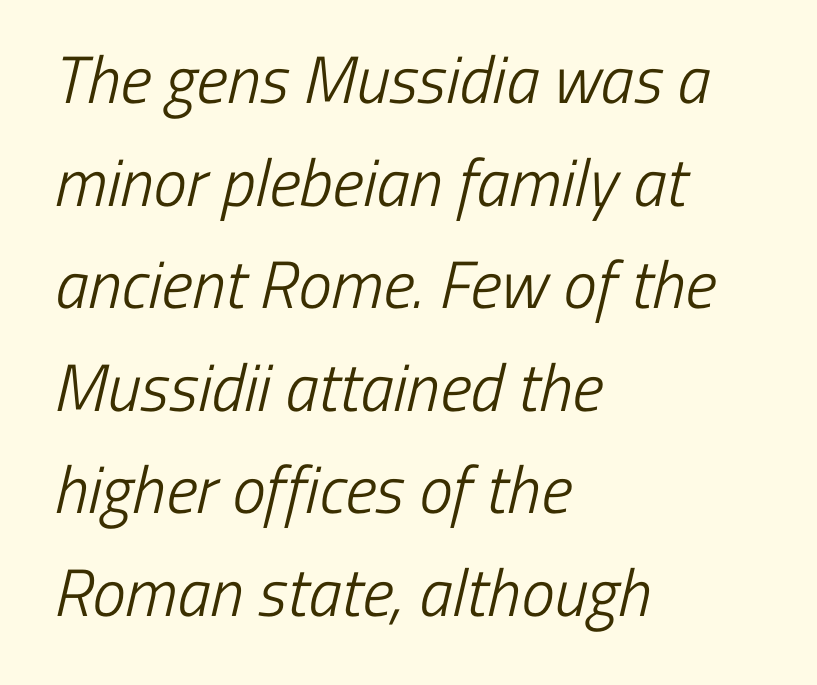
The letterforms sit at book weight or below. The glyphs are unaccompanied by any horizontal stroke below them. Each letter keeps its own natural width here, so spacing adapts to shape. Which margin do the lines hug? The left one — the right edge is uneven. The font family rendered here belongs to the sans-serif group. The type is set solid horizontally, with unmodified tracking.
